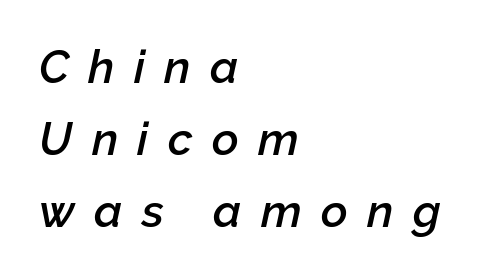
Q: Is the text bold? A: Semi-bold.
Q: Is the text italic (slanted)? A: Yes, it leans right by about 12 degrees.
Q: Is the text underlined? A: No.
Q: How is the paragraph aligned? A: Left-aligned.
Q: Is the spacing between letters normal or unusually wide? A: Unusually wide.
Q: Is the spacing between lines tight, normal or loose? A: Normal.
Q: Width (condensed, normal, or wide)? A: Normal.
Q: Stroke contrast? A: Low.
Q: x-height? A: Medium.
Q: Monospaced? A: No.
